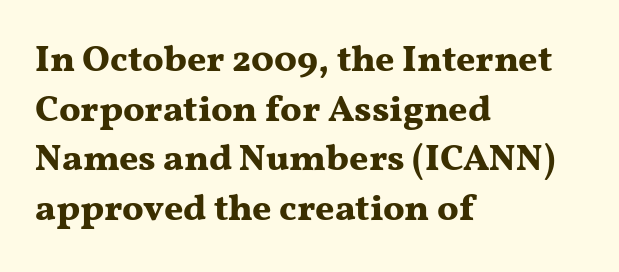
Q: Is the text bold? A: Yes.
Q: Is the text italic (slanted)? A: No, it is upright.
Q: Is the typeface a serif or a sans-serif typeface? A: Serif.
Q: Is the text underlined? A: No.
Q: How is the paragraph aligned? A: Left-aligned.
Q: Is the spacing between letters normal or unusually wide? A: Normal.
Q: Is the spacing between lines tight, normal or loose? A: Normal.
Q: Width (condensed, normal, or wide)? A: Wide.
Q: Stroke contrast? A: Medium.
Q: x-height? A: Medium.
Q: Monospaced? A: No.
